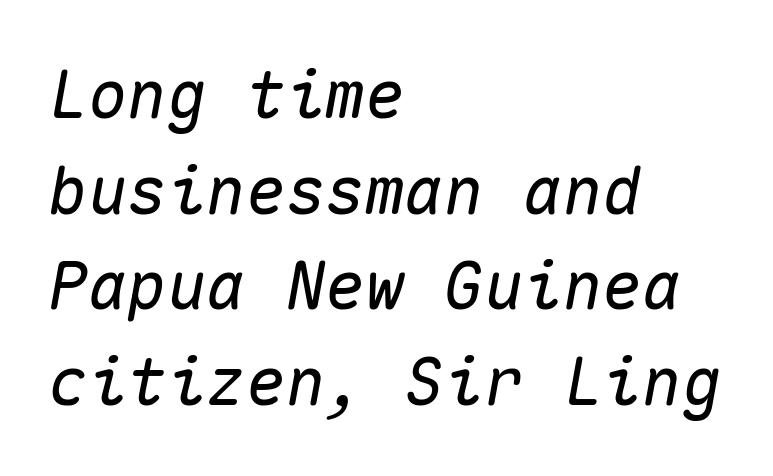
Underline: absent. Think of a typewriter: that constant character pitch is what you see here. Letter spacing: default. This rendering uses left alignment, leaving the right contour irregular.
